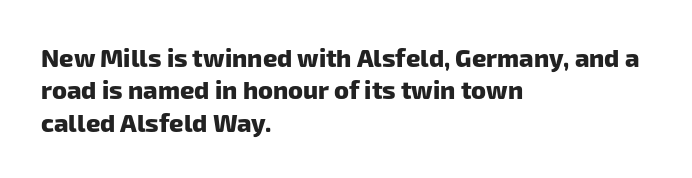
{"bold": "yes", "underline": "no", "align": "left", "line_spacing": "normal", "line_spacing_ratio": 1.3, "letter_spacing": "normal", "letter_spacing_em": 0.0, "glyph_px": 25}
